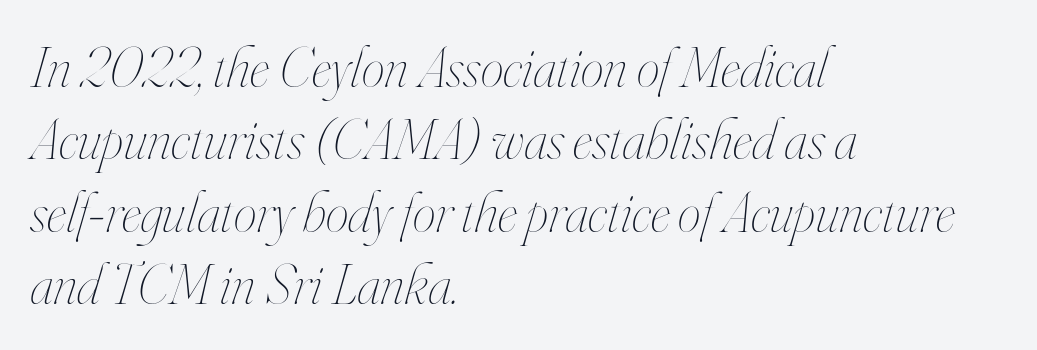
Q: Is the text bold? A: No.
Q: Is the text italic (slanted)? A: Yes, it leans right by about 16 degrees.
Q: Is the text underlined? A: No.
Q: How is the paragraph aligned? A: Left-aligned.
Q: Is the spacing between letters normal or unusually wide? A: Normal.
Q: Is the spacing between lines tight, normal or loose? A: Normal.
Q: Width (condensed, normal, or wide)? A: Condensed.
Q: Stroke contrast? A: High.
Q: x-height? A: Small.
Q: Monospaced? A: No.
